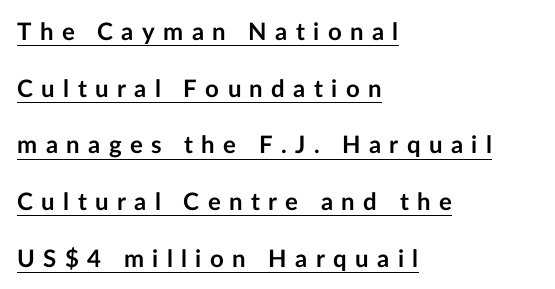
The image shows 24 px bold type, upright; set left-aligned, loose line spacing (2.36x), unusually wide letter spacing (+0.35 em), underlined.
